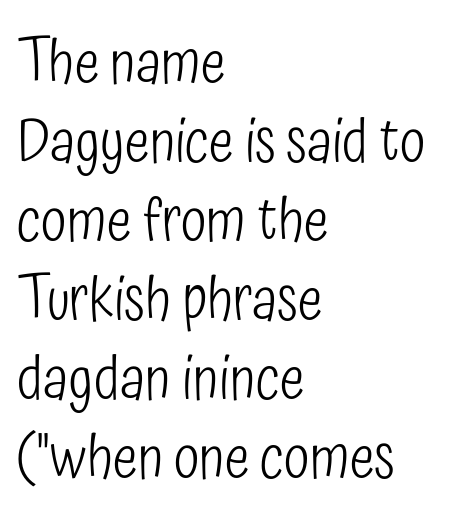
Q: Is the text bold? A: No.
Q: Is the text italic (slanted)? A: No, it is upright.
Q: Is the typeface a serif or a sans-serif typeface? A: Sans-serif.
Q: Is the text underlined? A: No.
Q: How is the paragraph aligned? A: Left-aligned.
Q: Is the spacing between letters normal or unusually wide? A: Normal.
Q: Is the spacing between lines tight, normal or loose? A: Normal.
Q: Width (condensed, normal, or wide)? A: Condensed.
Q: Stroke contrast? A: Low.
Q: x-height? A: Medium.
Q: Monospaced? A: No.
